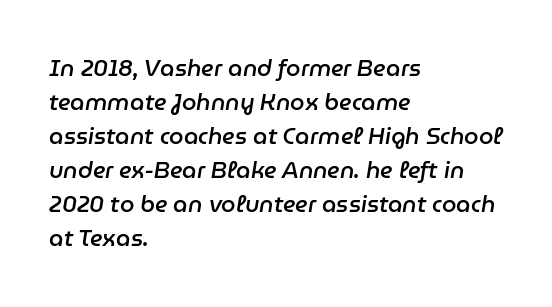
The vertical gap from one line to the next is medium. Look at the stroke-to-counter ratio: somewhat heavy, a semibold. Notice how the stems are inclined rather than vertical — that's the hallmark of italics. A typesetter would call this zero additional tracking. Visually the block forms a straight wall on the left and a jagged coastline on the right. The gap between lines stays unmarked.
